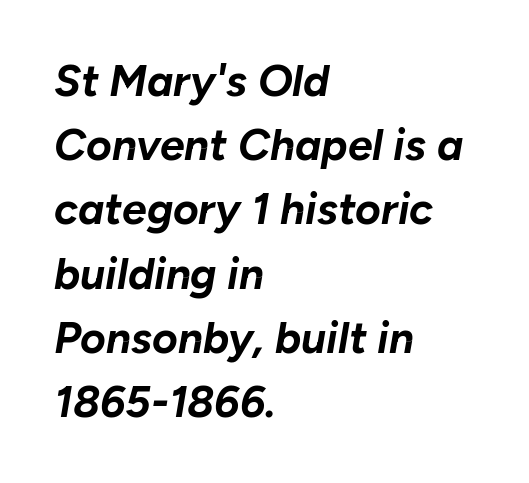
{"italic": "yes", "lean": "right", "slant_degrees": 10, "bold": "yes", "weight": "bold", "width": "normal", "stroke_contrast": "low", "x_height": "medium", "monospaced": "no", "underline": "no", "align": "left", "line_spacing": "normal", "line_spacing_ratio": 1.46, "letter_spacing": "normal", "letter_spacing_em": 0.0, "glyph_px": 44}
